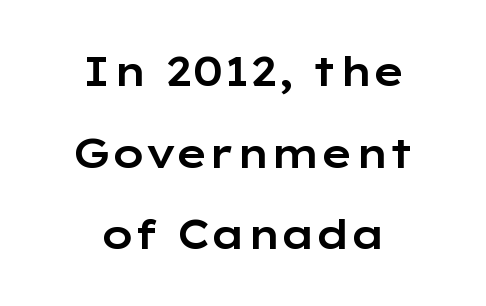
The image shows 40 px wide sans-serif type, upright; set centered, loose line spacing (2.04x), normal letter spacing, not underlined; low stroke contrast and a medium x-height.
